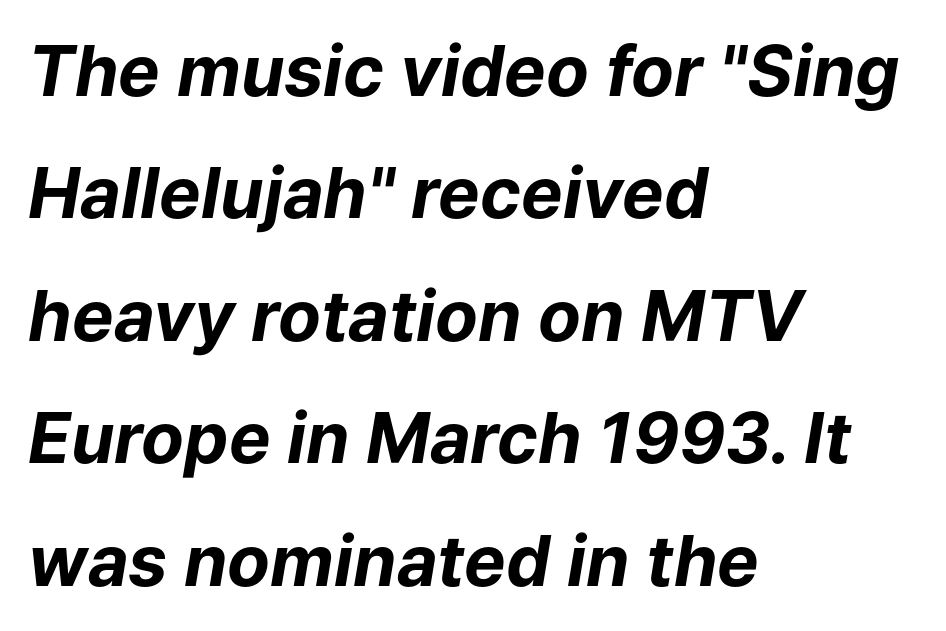
{"italic": "yes", "lean": "right", "slant_degrees": 9, "bold": "yes", "weight": "bold", "width": "normal", "stroke_contrast": "low", "x_height": "medium", "monospaced": "no", "underline": "no", "align": "left", "line_spacing_ratio": 1.75, "letter_spacing": "normal", "letter_spacing_em": 0.0, "glyph_px": 70}
